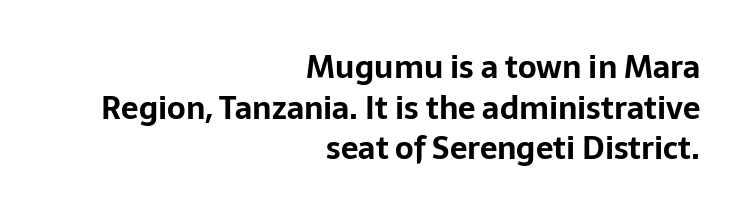
Q: Is the text bold? A: Yes.
Q: Is the text italic (slanted)? A: No, it is upright.
Q: Is the typeface a serif or a sans-serif typeface? A: Sans-serif.
Q: Is the text underlined? A: No.
Q: How is the paragraph aligned? A: Right-aligned.
Q: Is the spacing between letters normal or unusually wide? A: Normal.
Q: Is the spacing between lines tight, normal or loose? A: Normal.
Q: Width (condensed, normal, or wide)? A: Normal.
Q: Stroke contrast? A: Low.
Q: x-height? A: Medium.
Q: Monospaced? A: No.
